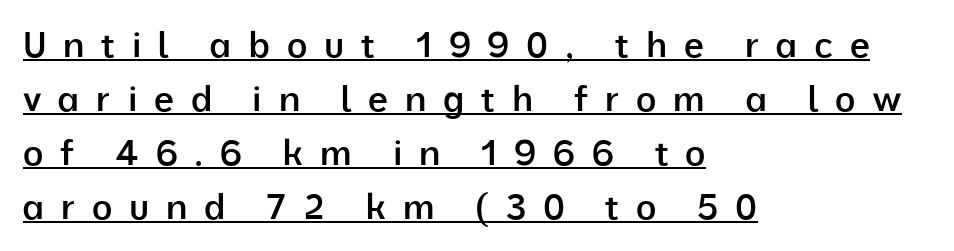
Q: Is the text bold? A: Semi-bold.
Q: Is the text italic (slanted)? A: No, it is upright.
Q: Is the typeface a serif or a sans-serif typeface? A: Sans-serif.
Q: Is the text underlined? A: Yes.
Q: How is the paragraph aligned? A: Left-aligned.
Q: Is the spacing between letters normal or unusually wide? A: Unusually wide.
Q: Is the spacing between lines tight, normal or loose? A: Normal.
Q: Width (condensed, normal, or wide)? A: Normal.
Q: Stroke contrast? A: Low.
Q: x-height? A: Medium.
Q: Monospaced? A: No.
